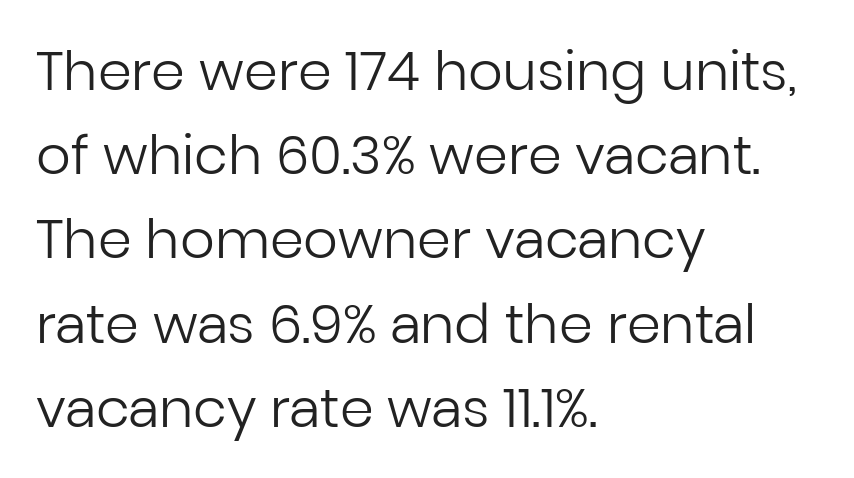
Where is the straight margin? On the left. The strip under each line holds only bare page. Each letter keeps its own natural width here, so spacing adapts to shape. Normally led — the rows are evenly, conventionally spaced.
